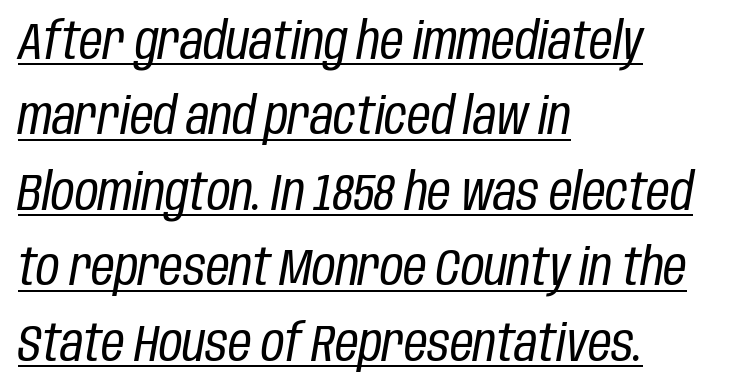
Alignment: flush left. Between one letter and the next there's only the usual sliver of space. What decoration does the sample have? An underline. No extra ink here — the face is not bold. Here the designer chose a conventional face with non-uniform glyph widths. The leading is moderate, giving the passage an even texture.
